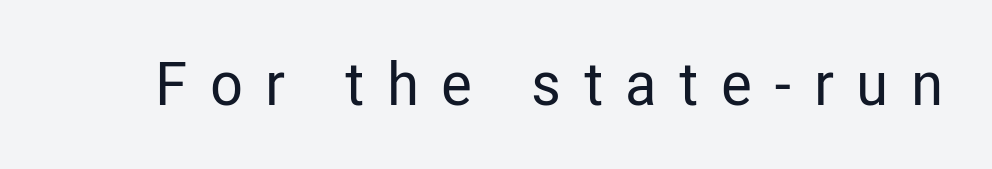
Q: Is the text italic (slanted)? A: No, it is upright.
Q: Is the typeface a serif or a sans-serif typeface? A: Sans-serif.
Q: Is the text underlined? A: No.
Q: Is the spacing between letters normal or unusually wide? A: Unusually wide.
Q: Width (condensed, normal, or wide)? A: Condensed.
Q: Stroke contrast? A: Low.
Q: x-height? A: Medium.
Q: Monospaced? A: No.
